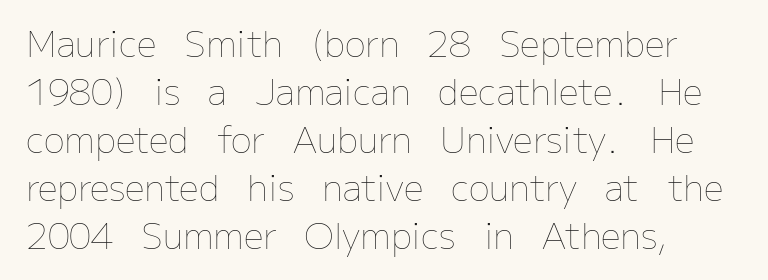
The image shows 35 px thin type, upright; set left-aligned, normal line spacing (1.37x), normal letter spacing, not underlined; low stroke contrast and a medium x-height.
